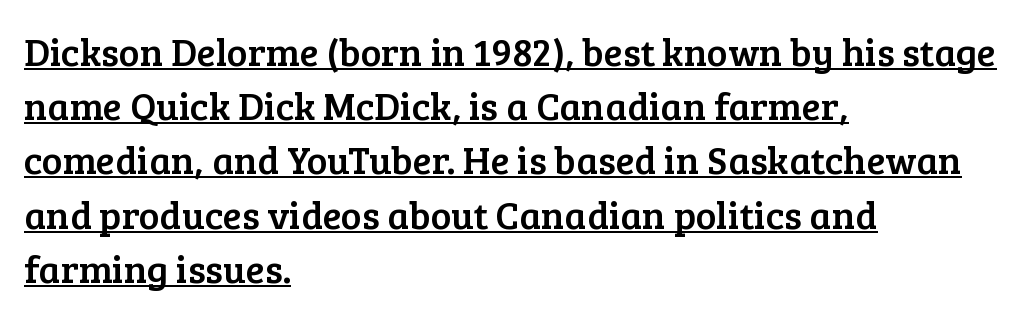
Q: Is the text italic (slanted)? A: No, it is upright.
Q: Is the typeface a serif or a sans-serif typeface? A: Serif.
Q: Is the text underlined? A: Yes.
Q: How is the paragraph aligned? A: Left-aligned.
Q: Is the spacing between letters normal or unusually wide? A: Normal.
Q: Is the spacing between lines tight, normal or loose? A: Normal.
Q: Width (condensed, normal, or wide)? A: Normal.
Q: Stroke contrast? A: Low.
Q: x-height? A: Medium.
Q: Monospaced? A: No.
